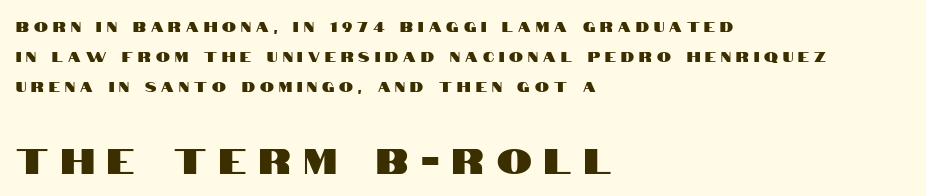
{"serif": "no", "italic": "no", "width": "condensed", "stroke_contrast": "high", "x_height": "large", "monospaced": "no", "underline": "no", "align": "left", "line_spacing": "loose", "line_spacing_ratio": 2.14, "letter_spacing": "wide", "letter_spacing_em": 0.36, "larger_block": "second", "size_ratio": 2.5, "glyph_px": 35}
